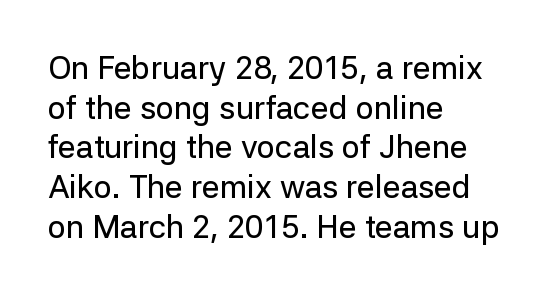
Q: Is the text italic (slanted)? A: No, it is upright.
Q: Is the typeface a serif or a sans-serif typeface? A: Sans-serif.
Q: Is the text underlined? A: No.
Q: How is the paragraph aligned? A: Left-aligned.
Q: Is the spacing between letters normal or unusually wide? A: Normal.
Q: Width (condensed, normal, or wide)? A: Normal.
Q: Stroke contrast? A: Low.
Q: x-height? A: Medium.
Q: Monospaced? A: No.
